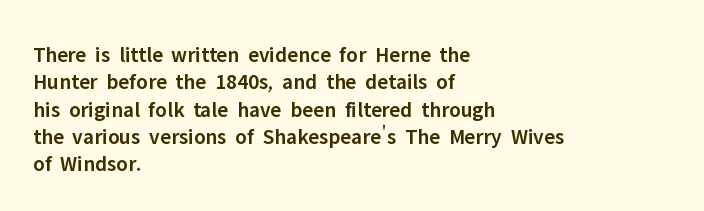
Q: Is the text bold? A: Semi-bold.
Q: Is the text italic (slanted)? A: No, it is upright.
Q: Is the text underlined? A: No.
Q: How is the paragraph aligned? A: Left-aligned.
Q: Is the spacing between letters normal or unusually wide? A: Normal.
